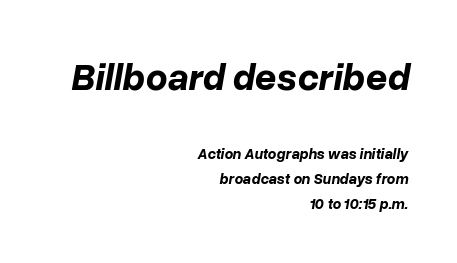
{"italic": "yes", "lean": "right", "slant_degrees": 10, "bold": "yes", "weight": "bold", "width": "normal", "stroke_contrast": "low", "x_height": "medium", "monospaced": "no", "underline": "no", "align": "right", "line_spacing": "normal", "line_spacing_ratio": 1.67, "letter_spacing": "normal", "letter_spacing_em": 0.0, "larger_block": "first", "size_ratio": 2.53, "glyph_px": 38}
